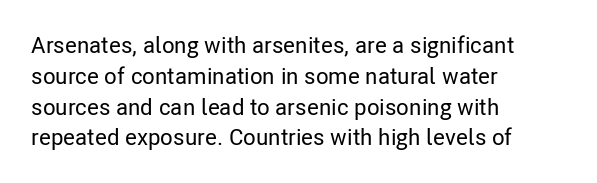
{"italic": "no", "underline": "no", "align": "left", "line_spacing": "normal", "line_spacing_ratio": 1.34, "letter_spacing": "normal", "letter_spacing_em": 0.0, "glyph_px": 23}
